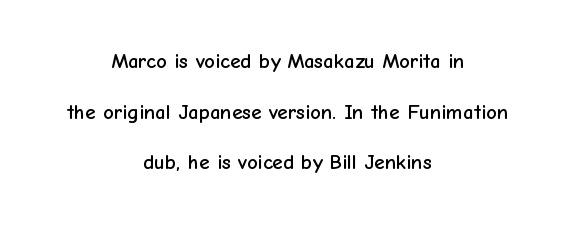
The image shows 21 px text type, upright; set centered, loose line spacing (2.41x), normal letter spacing, not underlined.
